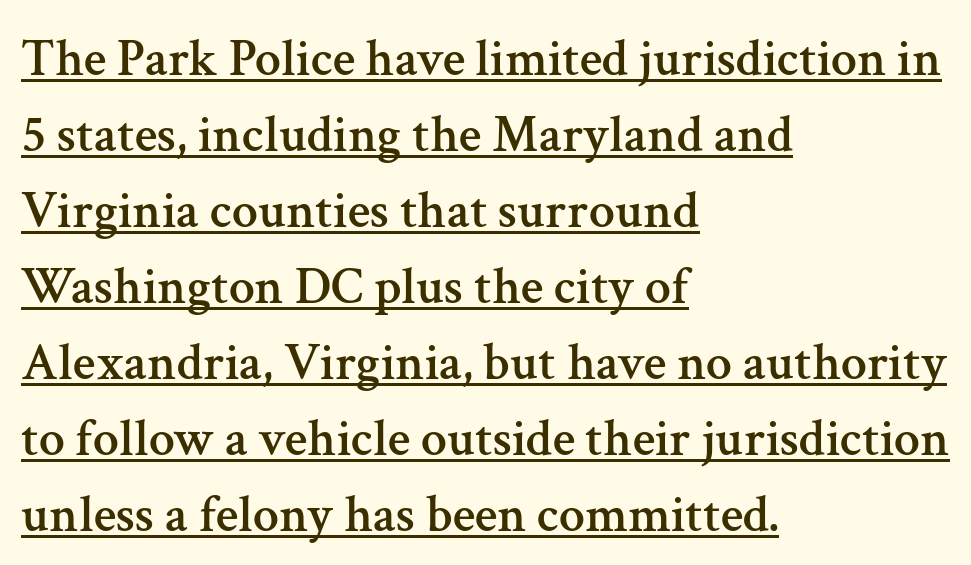
The rag falls on the right side of this text block. Every word sits above its own underline. Characters follow at the spacing the type designer built in. Notice how the stems are strictly vertical — no italics here. The letters carry serifs — small finishing strokes at the ends of their stems. Each letter keeps its own natural width here, so spacing adapts to shape.
